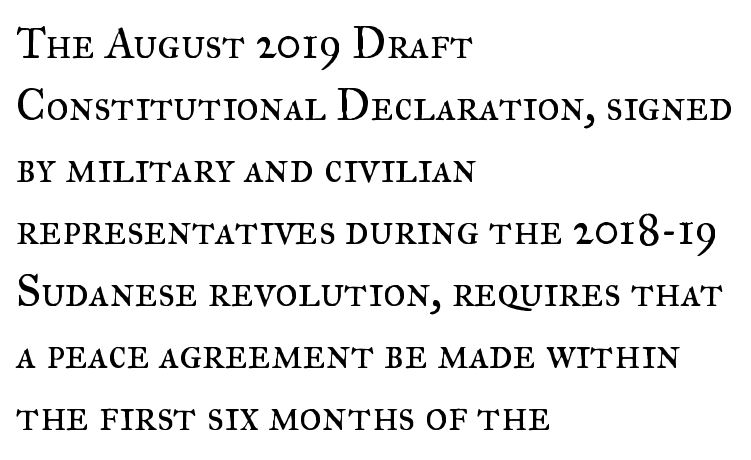
The letters carry serifs — small finishing strokes at the ends of their stems. Notice how the stems are strictly vertical — no italics here. The typesetter chose a ragged-right arrangement here. A clean baseline with only descenders dipping below it. Honestly, the letter spacing is just normal — you wouldn't notice it.
